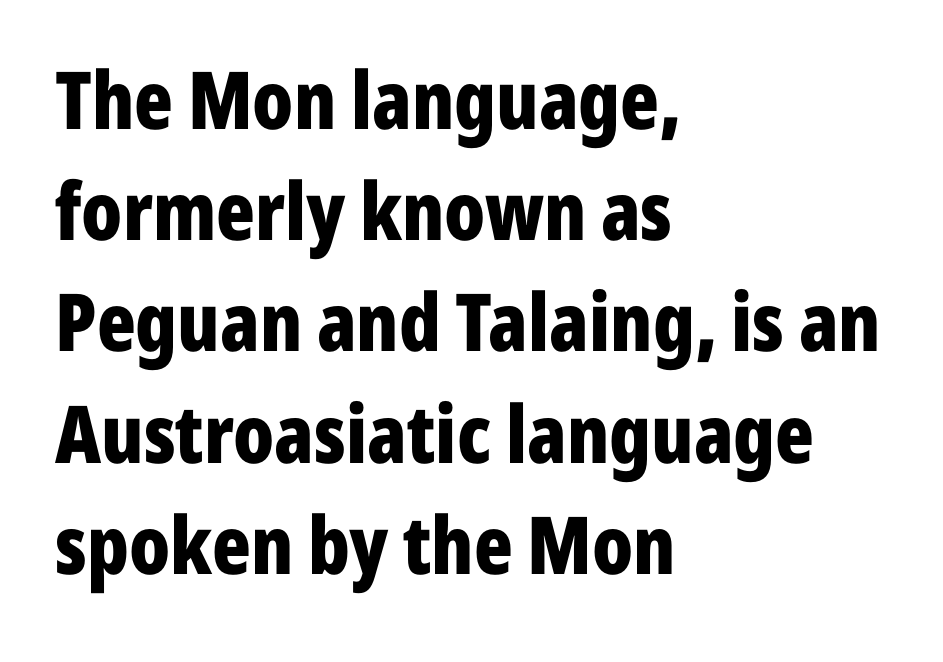
{"serif": "no", "italic": "no", "bold": "yes", "weight": "bold", "width": "condensed", "stroke_contrast": "low", "x_height": "medium", "monospaced": "no", "underline": "no", "align": "left", "line_spacing": "normal", "line_spacing_ratio": 1.39, "letter_spacing": "normal", "letter_spacing_em": 0.0, "glyph_px": 80}
